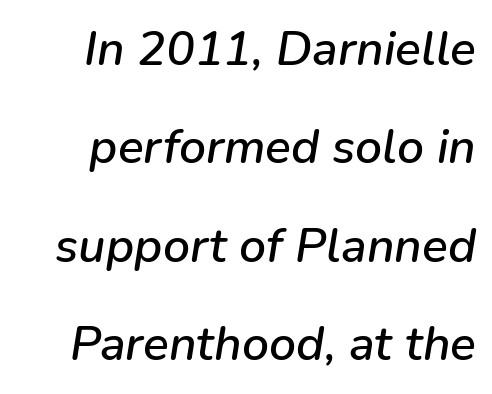
The image shows 48 px text type, italic (leaning right); set loose line spacing (2.05x), normal letter spacing, not underlined; low stroke contrast and a medium x-height.
